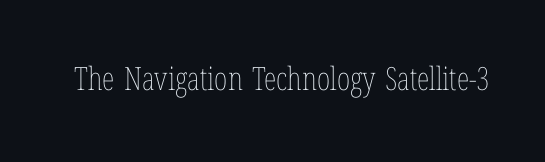
Q: Is the text bold? A: No.
Q: Is the text italic (slanted)? A: No, it is upright.
Q: Is the text underlined? A: No.
Q: Is the spacing between letters normal or unusually wide? A: Normal.
Q: Width (condensed, normal, or wide)? A: Condensed.
Q: Stroke contrast? A: Low.
Q: x-height? A: Medium.
Q: Monospaced? A: No.
